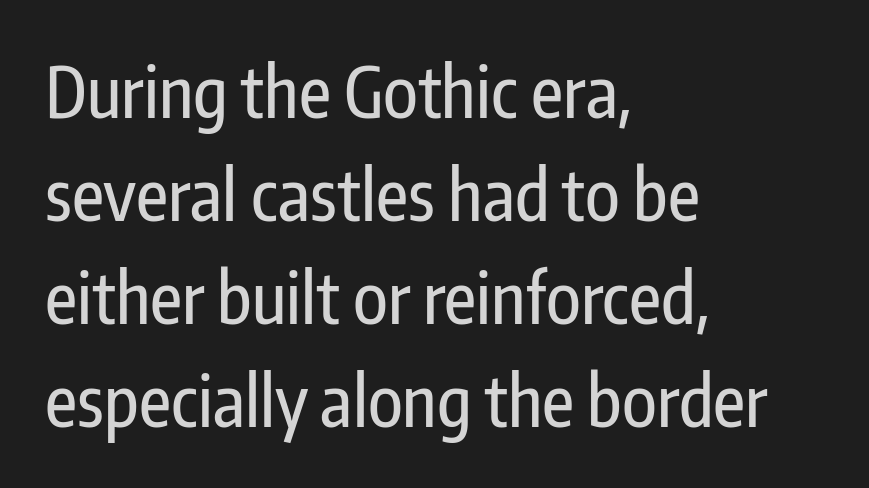
{"serif": "no", "italic": "no", "width": "condensed", "stroke_contrast": "low", "x_height": "medium", "monospaced": "no", "underline": "no", "align": "left", "line_spacing": "normal", "line_spacing_ratio": 1.47, "letter_spacing": "normal", "letter_spacing_em": 0.0, "glyph_px": 70}
